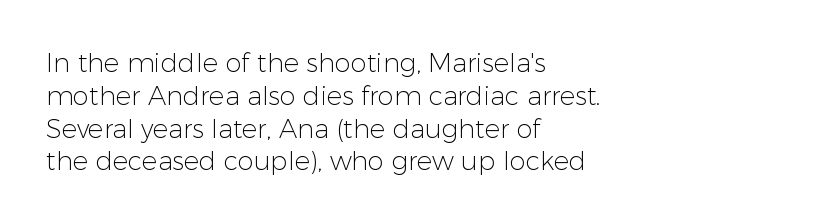
Q: Is the text bold? A: No.
Q: Is the text italic (slanted)? A: No, it is upright.
Q: Is the text underlined? A: No.
Q: How is the paragraph aligned? A: Left-aligned.
Q: Is the spacing between letters normal or unusually wide? A: Normal.
Q: Is the spacing between lines tight, normal or loose? A: Normal.
